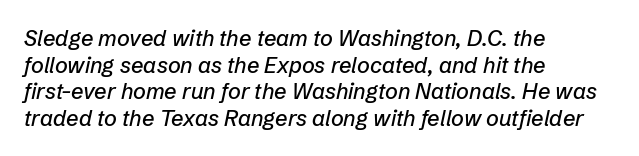
{"italic": "yes", "lean": "right", "slant_degrees": 12, "underline": "no", "align": "left", "line_spacing_ratio": 1.21, "letter_spacing": "normal", "letter_spacing_em": 0.0, "glyph_px": 22}
